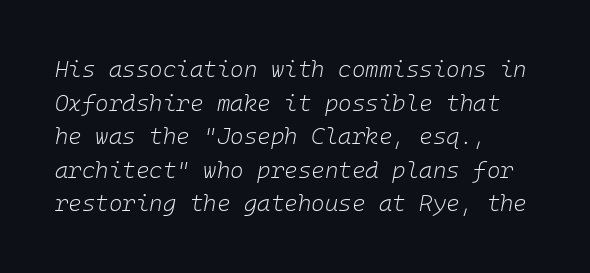
Q: Is the text bold? A: No.
Q: Is the text italic (slanted)? A: Yes, it leans right by about 10 degrees.
Q: Is the text underlined? A: No.
Q: How is the paragraph aligned? A: Left-aligned.
Q: Is the spacing between letters normal or unusually wide? A: Normal.
Q: Is the spacing between lines tight, normal or loose? A: Normal.
